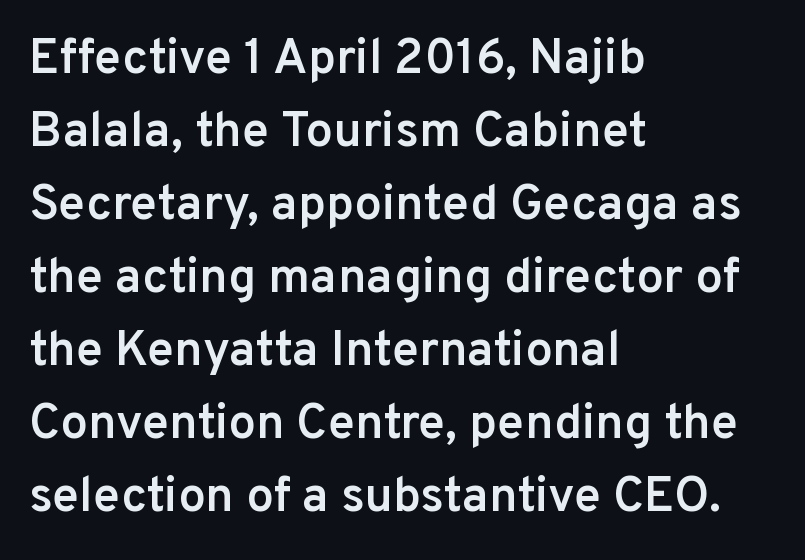
Q: Is the text bold? A: Semi-bold.
Q: Is the text italic (slanted)? A: No, it is upright.
Q: Is the typeface a serif or a sans-serif typeface? A: Sans-serif.
Q: Is the text underlined? A: No.
Q: How is the paragraph aligned? A: Left-aligned.
Q: Is the spacing between letters normal or unusually wide? A: Normal.
Q: Is the spacing between lines tight, normal or loose? A: Normal.
Q: Width (condensed, normal, or wide)? A: Normal.
Q: Stroke contrast? A: Low.
Q: x-height? A: Medium.
Q: Monospaced? A: No.
